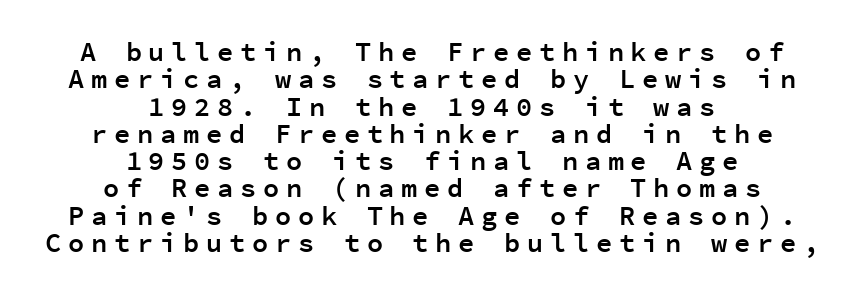
Regarding leading, the lines here are crowded together. Just letters on the line, the space beneath them empty. The characters look somewhat weighty, a semibold short of true bold. The tracking jumps out immediately: characters are airy and widely separated. In terms of posture, this sample is upright. Horizontal alignment here is central, giving a formal, balanced look.
